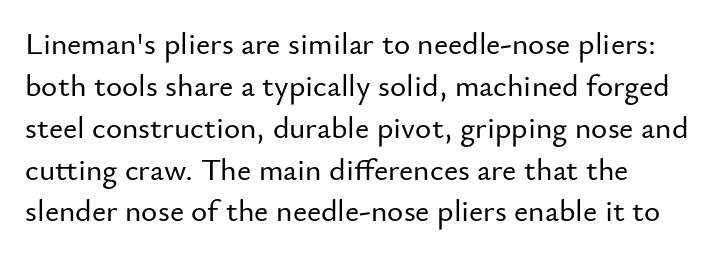
Q: Is the text italic (slanted)? A: No, it is upright.
Q: Is the typeface a serif or a sans-serif typeface? A: Sans-serif.
Q: Is the text underlined? A: No.
Q: Is the spacing between letters normal or unusually wide? A: Normal.
Q: Is the spacing between lines tight, normal or loose? A: Normal.
Q: Width (condensed, normal, or wide)? A: Normal.
Q: Stroke contrast? A: Low.
Q: x-height? A: Small.
Q: Monospaced? A: No.
